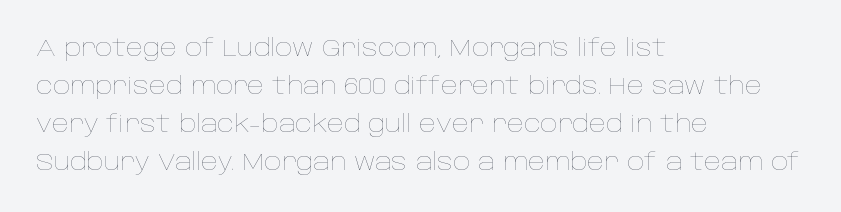
Q: Is the text bold? A: No.
Q: Is the text italic (slanted)? A: No, it is upright.
Q: Is the text underlined? A: No.
Q: How is the paragraph aligned? A: Left-aligned.
Q: Is the spacing between letters normal or unusually wide? A: Normal.
Q: Is the spacing between lines tight, normal or loose? A: Normal.
